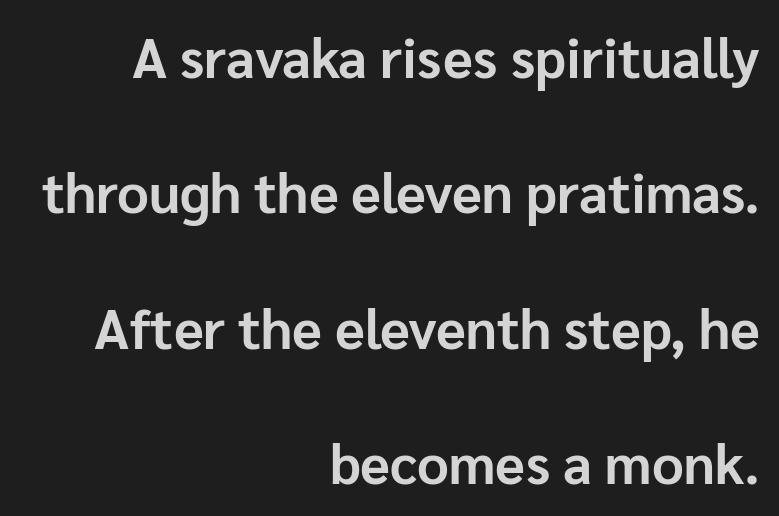
The image shows 55 px bold sans-serif type, upright; set right-aligned, loose line spacing (2.46x), normal letter spacing, not underlined; low stroke contrast and a medium x-height.
